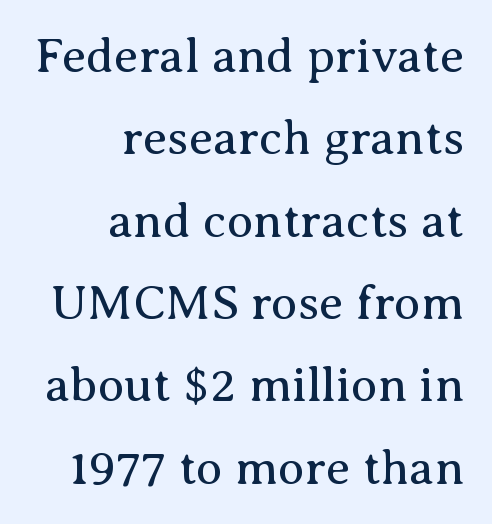
No heavy texture on the line: the type isn't bold. Are there feet on the stems? There are — it's a serif. Which margin do the lines hug? The right one — the left edge is uneven. Honestly, the letter spacing is just normal — you wouldn't notice it.
